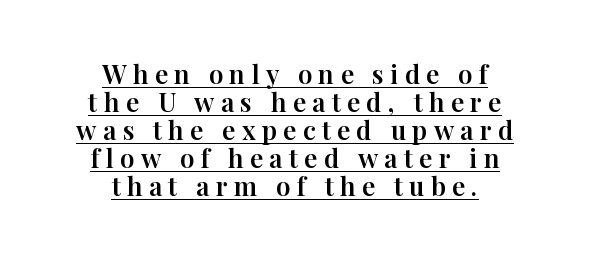
When letters stand straight like this, we call the style roman or upright. Substantial extra tracking has been applied to these lines. The rag falls on both sides of this text block equally. Horizontal bands of white between lines are thin slivers. Emphasis is given by a line drawn under the lettering.
